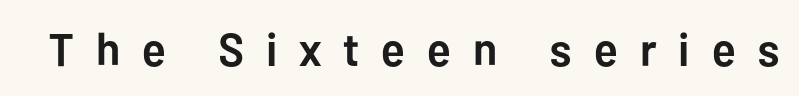
Q: Is the text bold? A: Yes.
Q: Is the text italic (slanted)? A: No, it is upright.
Q: Is the typeface a serif or a sans-serif typeface? A: Sans-serif.
Q: Is the text underlined? A: No.
Q: Is the spacing between letters normal or unusually wide? A: Unusually wide.
Q: Width (condensed, normal, or wide)? A: Normal.
Q: Stroke contrast? A: Low.
Q: x-height? A: Medium.
Q: Monospaced? A: No.
